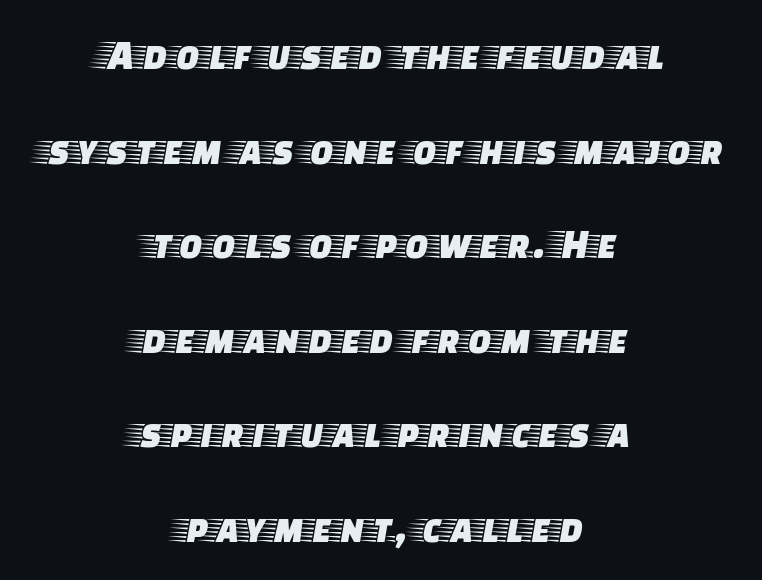
Q: Is the text italic (slanted)? A: Yes.
Q: Is the typeface a serif or a sans-serif typeface? A: Serif.
Q: Is the text underlined? A: No.
Q: How is the paragraph aligned? A: Centered.
Q: Is the spacing between letters normal or unusually wide? A: Normal.
Q: Is the spacing between lines tight, normal or loose? A: Loose.
Q: Width (condensed, normal, or wide)? A: Wide.
Q: Stroke contrast? A: Low.
Q: x-height? A: Large.
Q: Monospaced? A: No.
